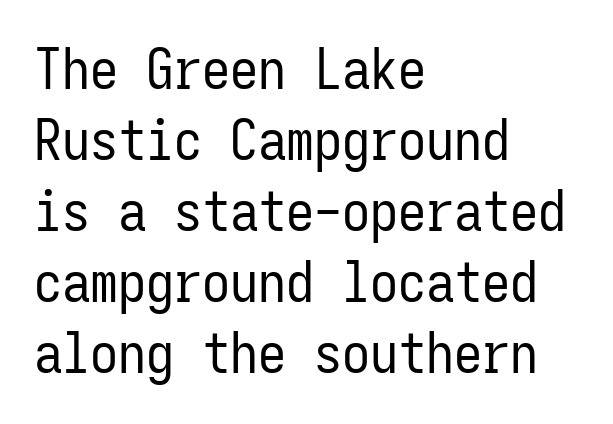
Q: Is the text bold? A: No.
Q: Is the text italic (slanted)? A: No, it is upright.
Q: Is the typeface a serif or a sans-serif typeface? A: Sans-serif.
Q: Is the text underlined? A: No.
Q: How is the paragraph aligned? A: Left-aligned.
Q: Is the spacing between letters normal or unusually wide? A: Normal.
Q: Is the spacing between lines tight, normal or loose? A: Normal.
Q: Width (condensed, normal, or wide)? A: Condensed.
Q: Stroke contrast? A: Low.
Q: x-height? A: Medium.
Q: Monospaced? A: Yes.
